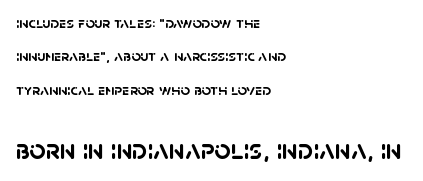
{"serif": "no", "bold": "yes", "weight": "semibold", "width": "normal", "stroke_contrast": "low", "x_height": "large", "monospaced": "no", "underline": "no", "align": "left", "line_spacing": "loose", "line_spacing_ratio": 2.08, "letter_spacing": "normal", "letter_spacing_em": 0.0, "larger_block": "second", "size_ratio": 1.75, "glyph_px": 28}
